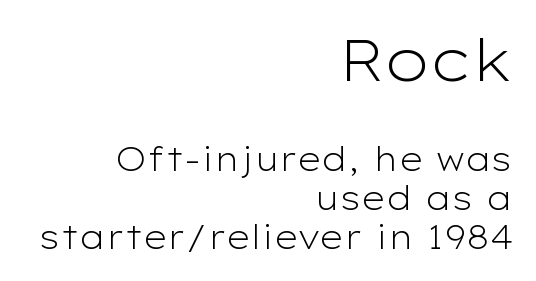
Q: Is the text bold? A: No.
Q: Is the text italic (slanted)? A: No, it is upright.
Q: Is the typeface a serif or a sans-serif typeface? A: Sans-serif.
Q: Is the text underlined? A: No.
Q: How is the paragraph aligned? A: Right-aligned.
Q: Is the spacing between letters normal or unusually wide? A: Normal.
Q: Which block of text is set in a larger size, the first (top) or the second (bottom)? A: The first (top) one.
Q: Width (condensed, normal, or wide)? A: Wide.
Q: Stroke contrast? A: Low.
Q: x-height? A: Medium.
Q: Monospaced? A: No.
